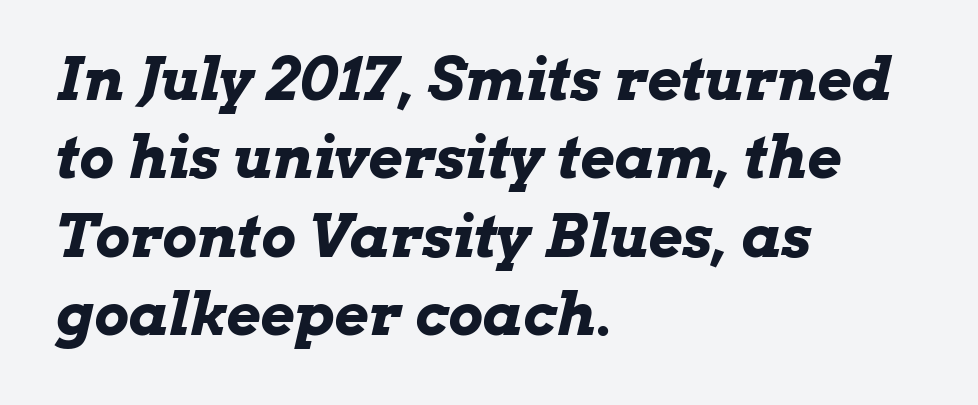
{"italic": "yes", "lean": "right", "slant_degrees": 13, "bold": "yes", "weight": "bold", "width": "wide", "stroke_contrast": "low", "x_height": "medium", "monospaced": "no", "underline": "no", "align": "left", "line_spacing": "normal", "line_spacing_ratio": 1.33, "letter_spacing": "normal", "letter_spacing_em": 0.0, "glyph_px": 59}
